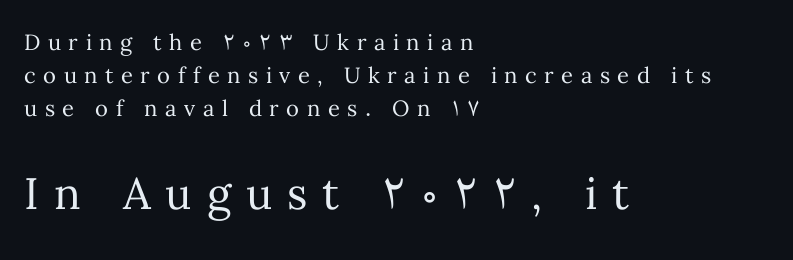
The image shows 44 px regular-weight type, upright; set left-aligned, normal line spacing (1.5x), unusually wide letter spacing (+0.34 em), not underlined; the second (bottom) block is 2.0x larger; medium stroke contrast and a medium x-height.
